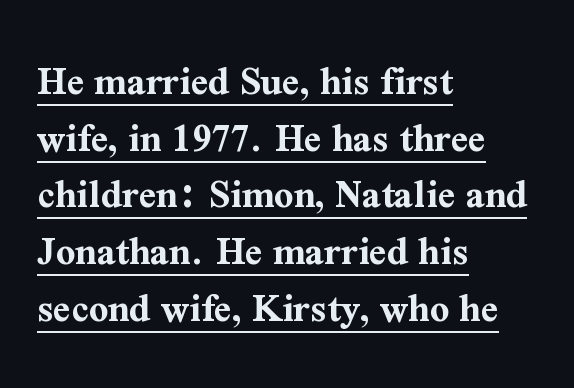
Q: Is the text bold? A: Yes.
Q: Is the text italic (slanted)? A: No, it is upright.
Q: Is the typeface a serif or a sans-serif typeface? A: Serif.
Q: Is the text underlined? A: Yes.
Q: How is the paragraph aligned? A: Left-aligned.
Q: Is the spacing between letters normal or unusually wide? A: Normal.
Q: Is the spacing between lines tight, normal or loose? A: Normal.
Q: Width (condensed, normal, or wide)? A: Normal.
Q: Stroke contrast? A: Medium.
Q: x-height? A: Medium.
Q: Monospaced? A: No.
